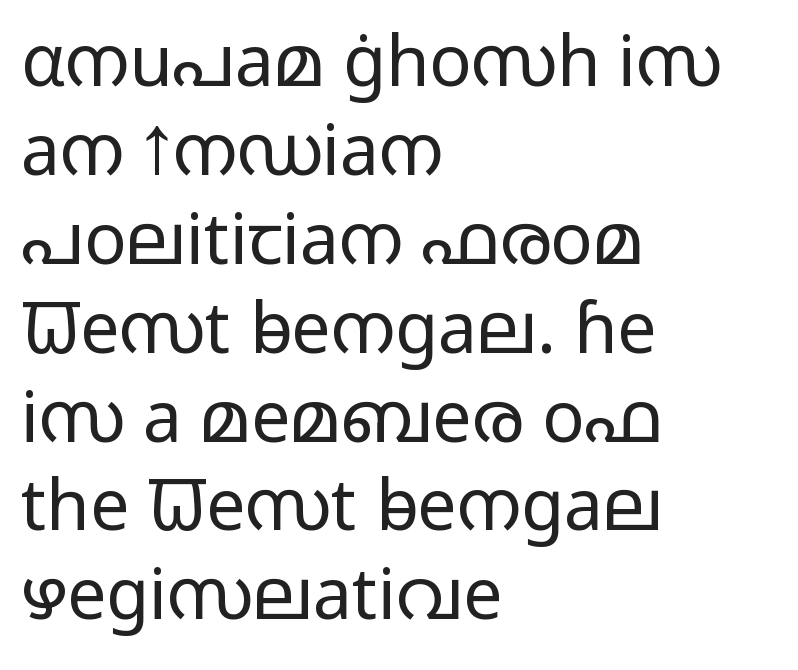
The image shows 70 px light, wide sans-serif type, upright; set left-aligned, normal line spacing (1.27x), normal letter spacing, not underlined; low stroke contrast and a medium x-height.
